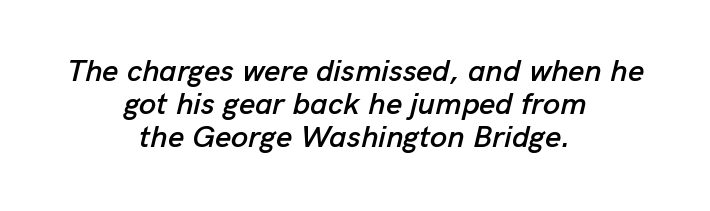
{"italic": "yes", "lean": "right", "slant_degrees": 13, "width": "normal", "stroke_contrast": "low", "x_height": "medium", "monospaced": "no", "underline": "no", "align": "center", "line_spacing": "tight", "line_spacing_ratio": 1.07, "letter_spacing": "normal", "letter_spacing_em": 0.0, "glyph_px": 31}
